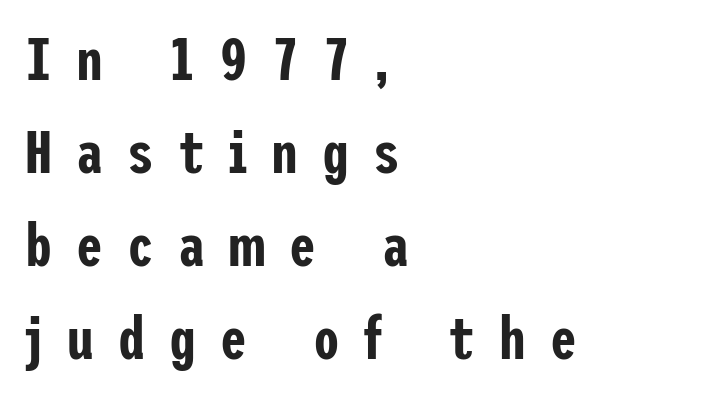
The image shows 60 px condensed sans-serif type, upright; set left-aligned, normal line spacing (1.55x), unusually wide letter spacing (+0.4 em), not underlined; low stroke contrast and a medium x-height.
